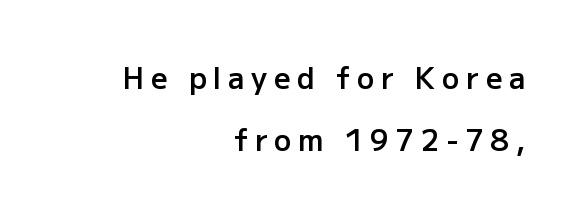
{"serif": "no", "italic": "no", "bold": "semi", "weight": "semibold", "width": "normal", "stroke_contrast": "low", "x_height": "medium", "monospaced": "no", "underline": "no", "align": "right", "line_spacing": "loose", "line_spacing_ratio": 2.14, "letter_spacing": "wide", "letter_spacing_em": 0.23, "glyph_px": 29}
